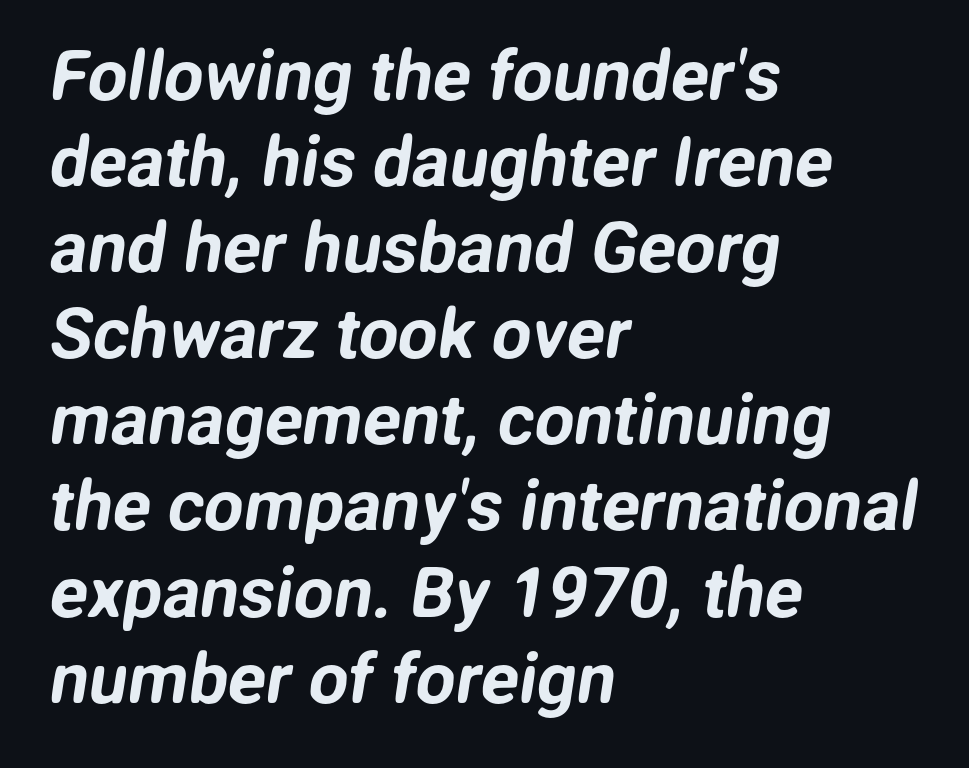
The image shows 70 px sans-serif type; set left-aligned, line spacing 1.23x, normal letter spacing, not underlined; low stroke contrast and a medium x-height.
